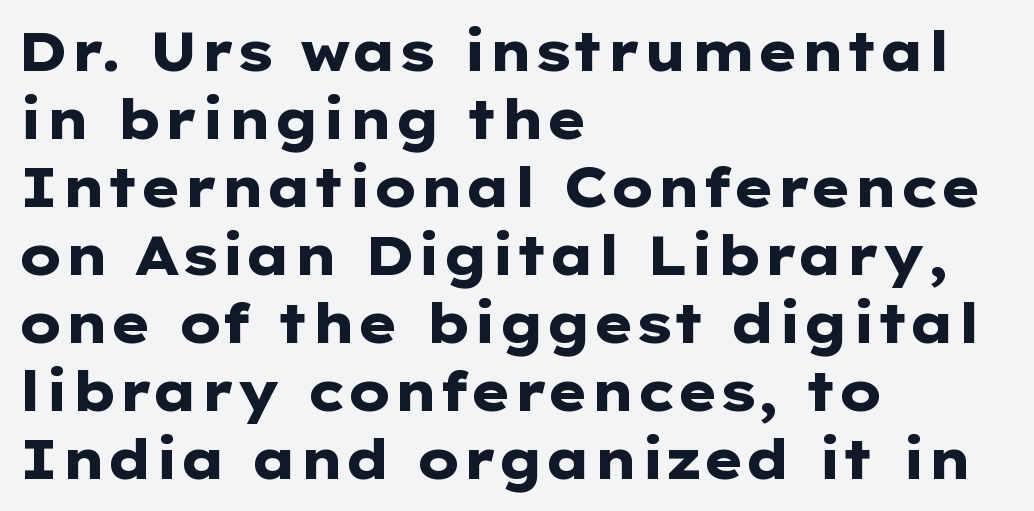
Proportional: the letters do not fall into vertical columns. This sample is left-justified, so line endings fall wherever the words run out. The zone under the glyphs is completely vacant. On the weight axis this lands at bold, roughly 700.
